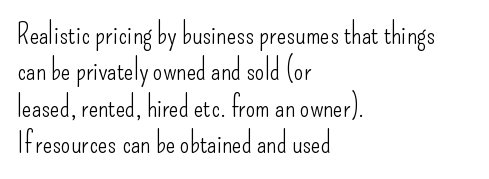
Descender tails drop into unmarked territory. The rendering uses natural spacing where letterforms have individual widths. The setting favours the left margin, as ordinary paragraphs usually do. Tracking here is standard; glyphs follow each other at the usual distance.
